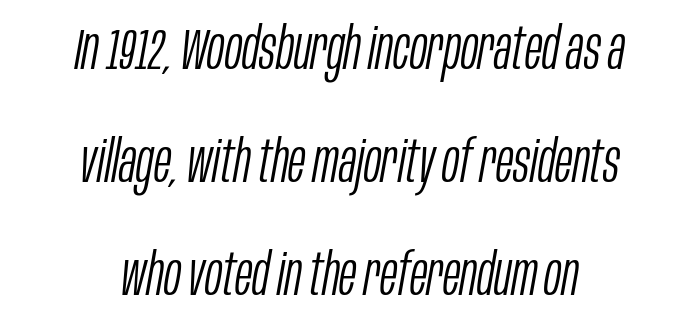
No extra ink here — the face is not bold. In CSS terms this would be text-align: center. Italic? Definitely — the glyphs are oblique. This block would shrink considerably if given ordinary leading; it's expanded now. The strip under each line holds only bare page. Is this a fixed-width face? No — the glyphs have proportional, varying widths.
